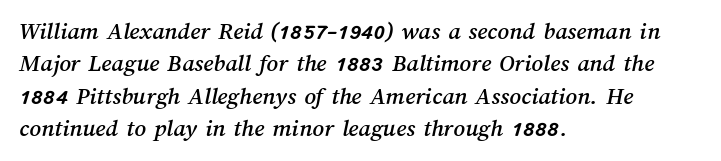
The image shows 25 px text type; set left-aligned, normal line spacing (1.3x), normal letter spacing, not underlined.
